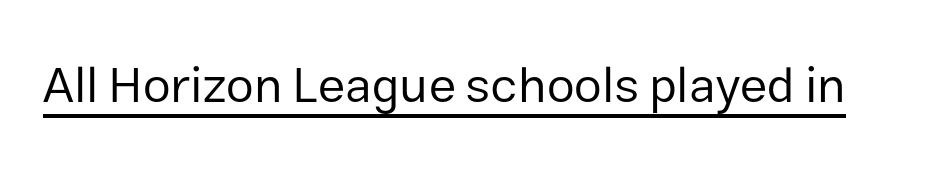
Stroke thickness stays within the range of a standard reading face or lighter. Type style note: lacks serifs. This sample has the flowing, uneven cadence of proportional lettering. This rendering features underlined lettering. You can tell it's not italic because the verticals are truly vertical. The letters sit at their default tracking, neither squeezed nor spread.
